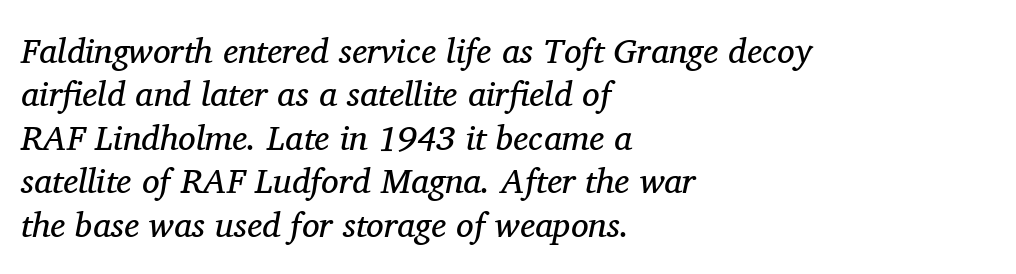
Note: serifs present on the glyphs. Note the varied advance widths — an 'i' is clearly narrower than an 'm'. The rendering keeps characters at their native spacing. Plain, unruled lines of type. This is oblique type, the kind used for emphasis or titles. Alignment: flush left.
